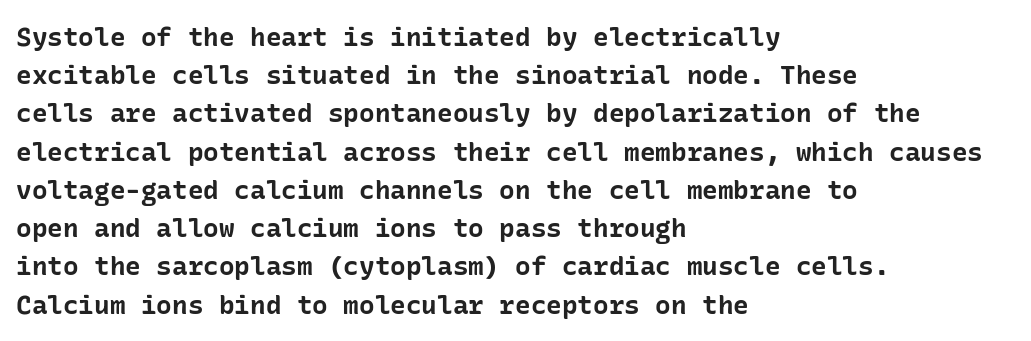
One glance says typical: line gaps are just what's usual. Students, note that the glyphs here touch the page at normal intervals. When letters stand straight like this, we call the style roman or upright. The string is rendered with underlining switched off. Casual observation: everything's shoved over to the left.
